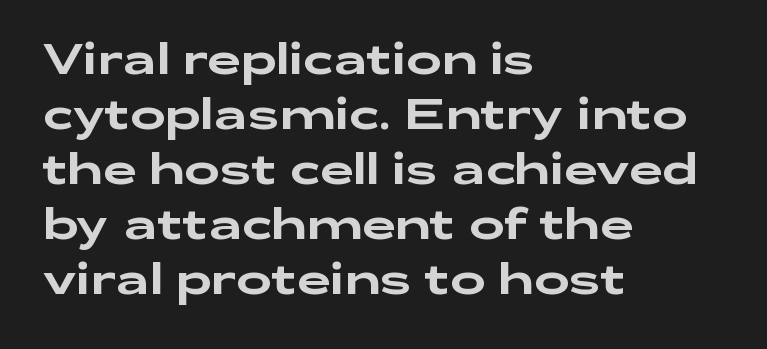
Q: Is the text italic (slanted)? A: No, it is upright.
Q: Is the typeface a serif or a sans-serif typeface? A: Sans-serif.
Q: Is the text underlined? A: No.
Q: How is the paragraph aligned? A: Left-aligned.
Q: Is the spacing between letters normal or unusually wide? A: Normal.
Q: Is the spacing between lines tight, normal or loose? A: Normal.
Q: Width (condensed, normal, or wide)? A: Wide.
Q: Stroke contrast? A: Low.
Q: x-height? A: Medium.
Q: Monospaced? A: No.
